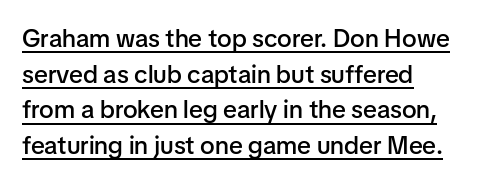
Honestly, the row spacing looks completely unremarkable. Its strokes are somewhat broadened, the hallmark of semibold type. The typesetter chose a ragged-right arrangement here. The rendered words wear a rule along their underside. The passage shown has conventional tracking throughout. Upright lettering throughout.
